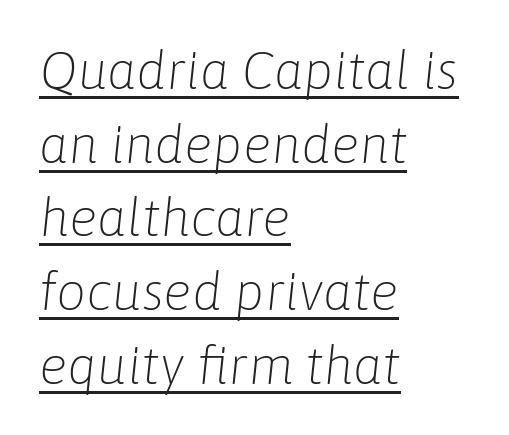
The image shows 53 px light type, italic (leaning right); set left-aligned, normal line spacing (1.39x), normal letter spacing, underlined; low stroke contrast and a medium x-height.
